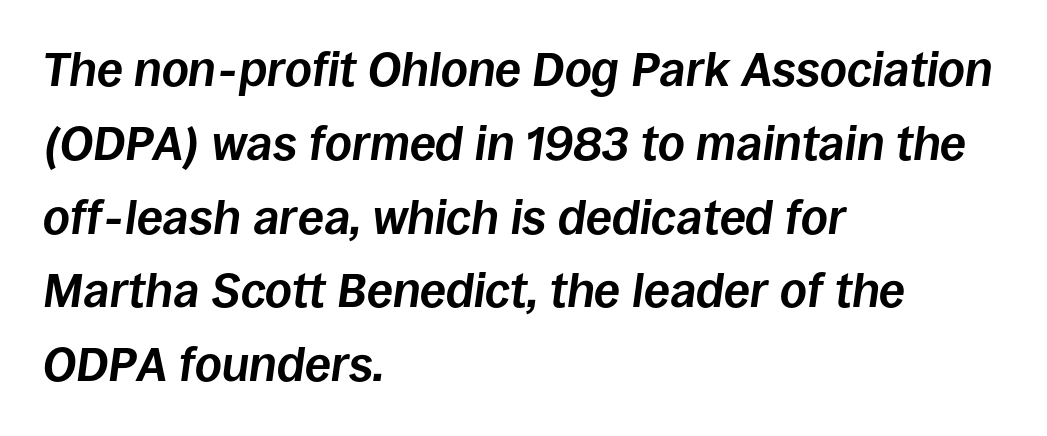
This rendering features lettering with no underline. Honestly, the row spacing looks completely unremarkable. Note the varied advance widths — an 'i' is clearly narrower than an 'm'. The rendering applies a slant to the glyphs. Every letter is thick-stroked: bold, no question. Each line starts at the same left margin while the right side varies.
